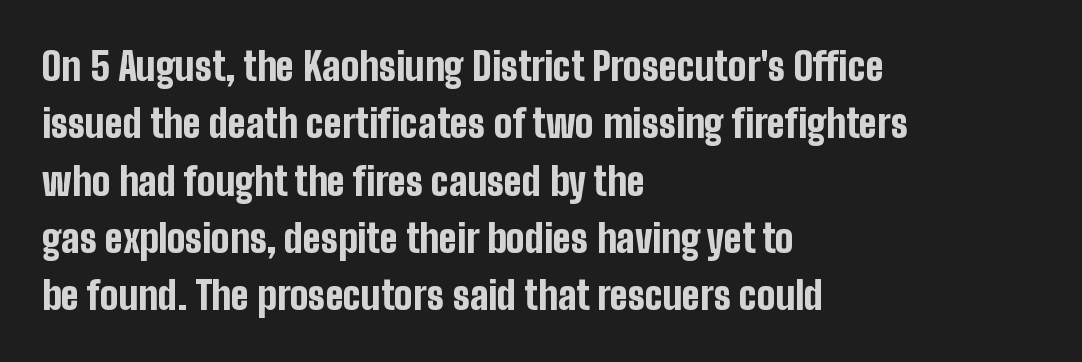
Q: Is the text bold? A: Yes.
Q: Is the text italic (slanted)? A: No, it is upright.
Q: Is the typeface a serif or a sans-serif typeface? A: Sans-serif.
Q: Is the text underlined? A: No.
Q: How is the paragraph aligned? A: Left-aligned.
Q: Is the spacing between letters normal or unusually wide? A: Normal.
Q: Is the spacing between lines tight, normal or loose? A: Normal.
Q: Width (condensed, normal, or wide)? A: Condensed.
Q: Stroke contrast? A: Low.
Q: x-height? A: Medium.
Q: Monospaced? A: No.
